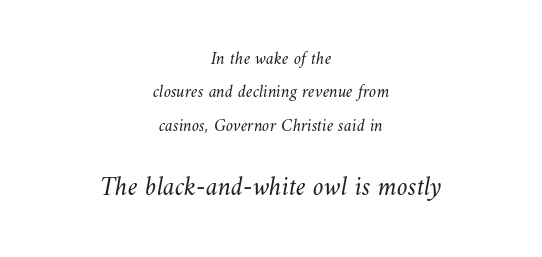
{"bold": "no", "underline": "no", "align": "center", "line_spacing_ratio": 1.85, "letter_spacing": "normal", "letter_spacing_em": 0.0, "larger_block": "second", "size_ratio": 1.5, "glyph_px": 27}
